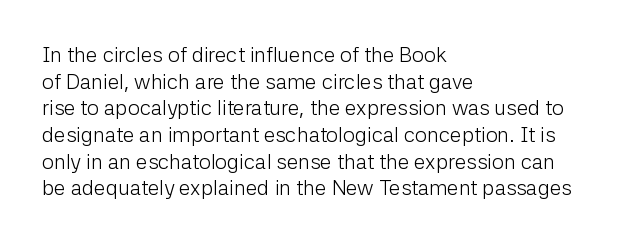
{"italic": "no", "bold": "no", "underline": "no", "align": "left", "line_spacing": "normal", "line_spacing_ratio": 1.27, "letter_spacing": "normal", "letter_spacing_em": 0.0, "glyph_px": 21}
